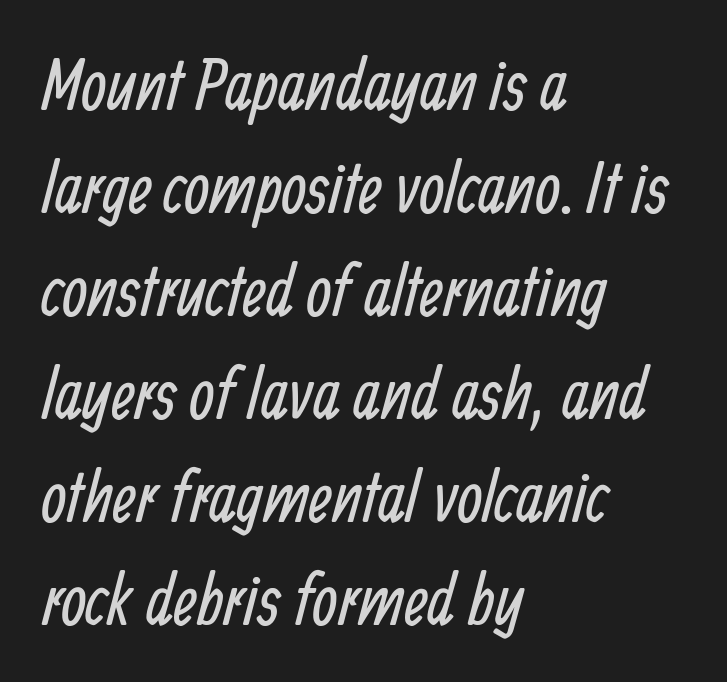
{"serif": "no", "bold": "no", "weight": "regular", "width": "condensed", "stroke_contrast": "low", "x_height": "medium", "monospaced": "no", "underline": "no", "align": "left", "line_spacing": "normal", "line_spacing_ratio": 1.43, "letter_spacing": "normal", "letter_spacing_em": 0.0, "glyph_px": 72}
